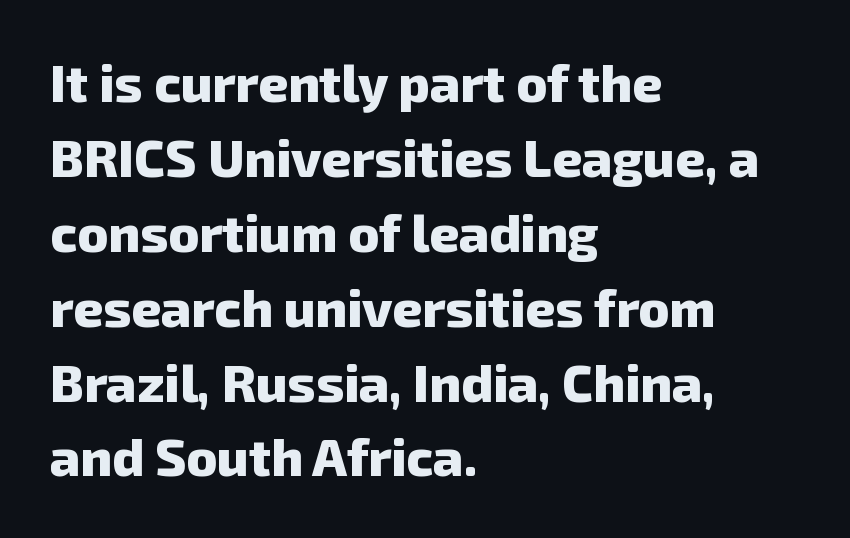
{"serif": "no", "bold": "yes", "weight": "heavy", "width": "normal", "stroke_contrast": "low", "x_height": "medium", "monospaced": "no", "underline": "no", "align": "left", "line_spacing": "normal", "line_spacing_ratio": 1.44, "letter_spacing": "normal", "letter_spacing_em": 0.0, "glyph_px": 52}
